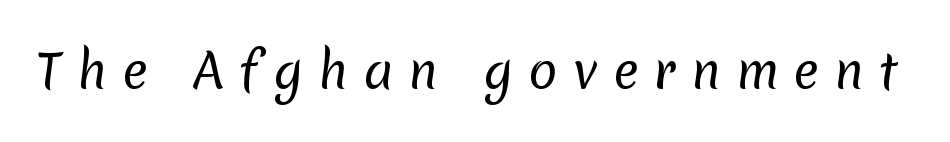
Q: Is the text bold? A: No.
Q: Is the typeface a serif or a sans-serif typeface? A: Sans-serif.
Q: Is the text underlined? A: No.
Q: Is the spacing between letters normal or unusually wide? A: Unusually wide.
Q: Width (condensed, normal, or wide)? A: Normal.
Q: Stroke contrast? A: Low.
Q: x-height? A: Medium.
Q: Monospaced? A: No.
